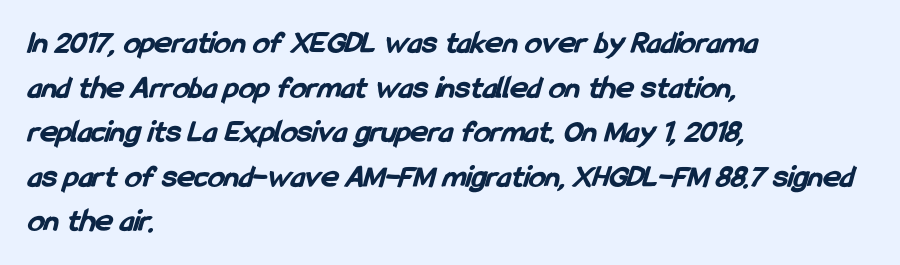
The image shows 33 px bold, condensed sans-serif type; set left-aligned, normal line spacing (1.35x), normal letter spacing, not underlined; low stroke contrast and a medium x-height.
